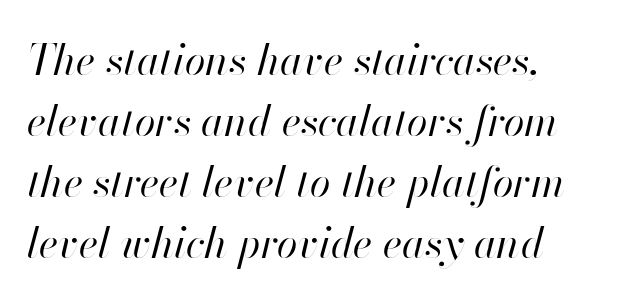
{"italic": "yes", "lean": "right", "slant_degrees": 13, "bold": "no", "weight": "regular", "width": "normal", "stroke_contrast": "high", "x_height": "small", "monospaced": "no", "underline": "no", "align": "left", "line_spacing": "normal", "line_spacing_ratio": 1.45, "letter_spacing": "normal", "letter_spacing_em": 0.0, "glyph_px": 42}
